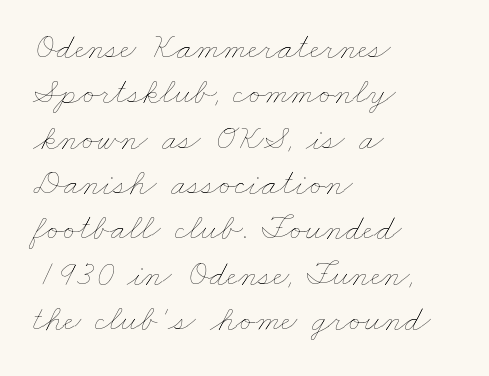
{"bold": "no", "weight": "thin", "width": "wide", "stroke_contrast": "low", "x_height": "small", "monospaced": "no", "underline": "no", "align": "left", "line_spacing": "normal", "line_spacing_ratio": 1.26, "letter_spacing": "normal", "letter_spacing_em": 0.0, "glyph_px": 36}
